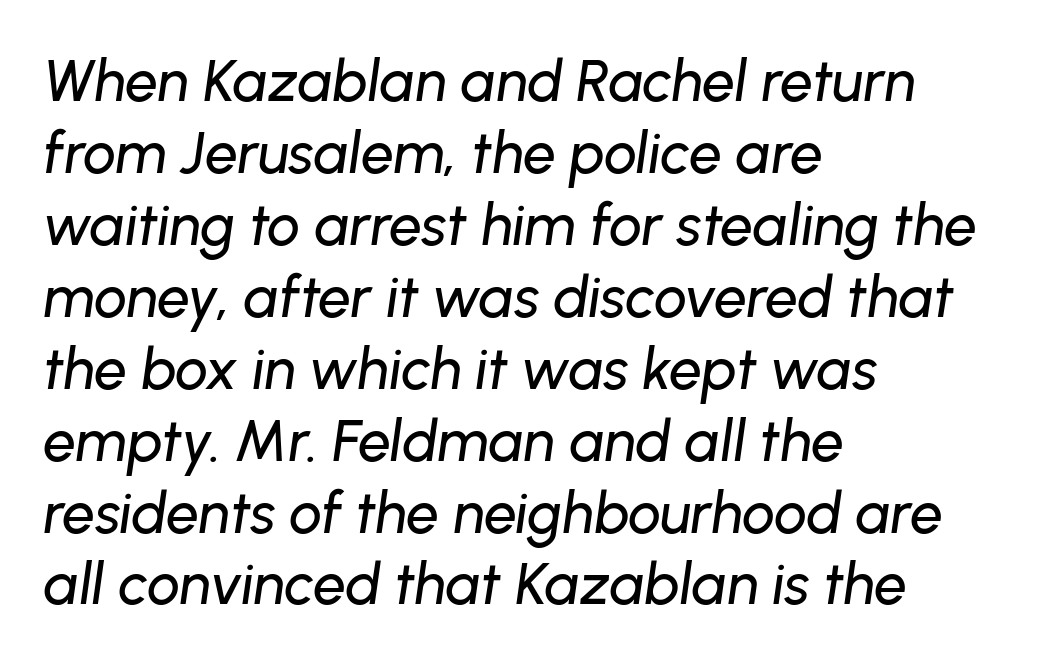
Q: Is the text italic (slanted)? A: Yes, it leans right by about 8 degrees.
Q: Is the text underlined? A: No.
Q: How is the paragraph aligned? A: Left-aligned.
Q: Is the spacing between letters normal or unusually wide? A: Normal.
Q: Width (condensed, normal, or wide)? A: Normal.
Q: Stroke contrast? A: Low.
Q: x-height? A: Medium.
Q: Monospaced? A: No.
